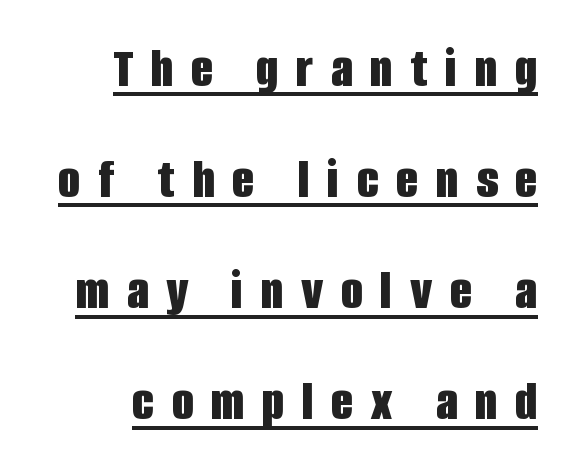
Serif or sans? Sans — the stroke terminals are bare. Right-aligned paragraph, ragged on the left. Has an underline been added? It has. Unlike italic type, these characters show no tilt at all. Compared with typical body copy, the letter spacing here is much looser. The characters look thick and weighty, a clear bold.
